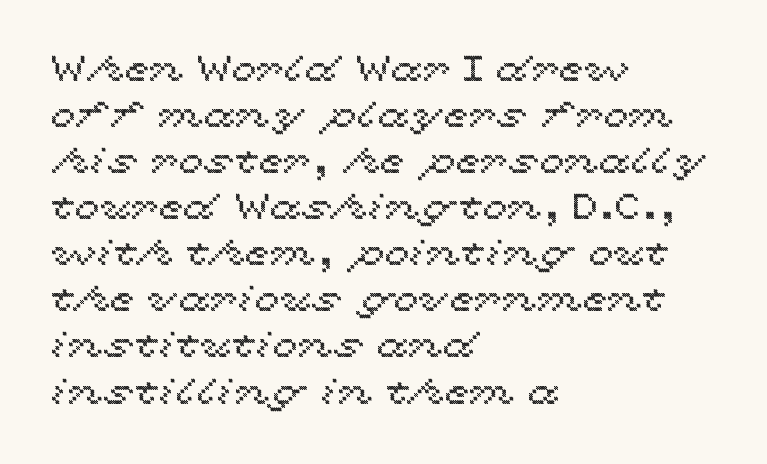
{"width": "wide", "x_height": "medium", "monospaced": "no", "underline": "no", "align": "left", "line_spacing": "normal", "line_spacing_ratio": 1.28, "letter_spacing": "normal", "letter_spacing_em": 0.0, "glyph_px": 36}
